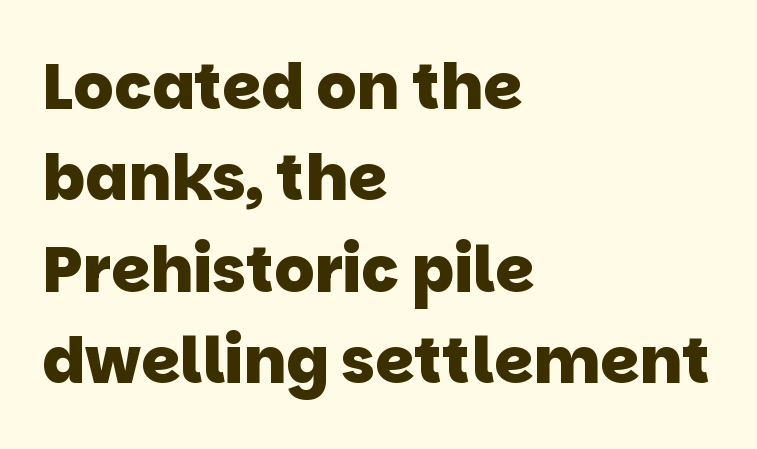
The image shows 63 px heavy sans-serif type; set left-aligned, normal line spacing (1.45x), normal letter spacing, not underlined; low stroke contrast and a large x-height.
